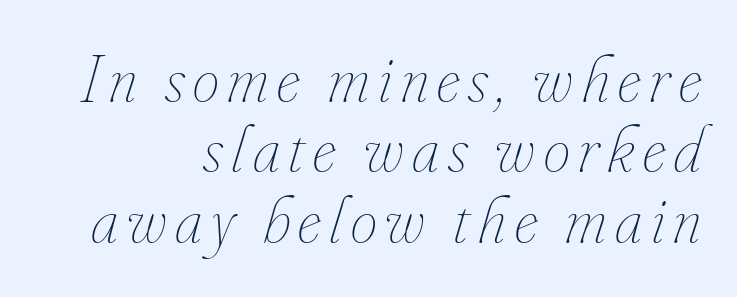
Q: Is the text bold? A: No.
Q: Is the text italic (slanted)? A: Yes, it leans right by about 16 degrees.
Q: Is the text underlined? A: No.
Q: How is the paragraph aligned? A: Right-aligned.
Q: Is the spacing between lines tight, normal or loose? A: Tight.
Q: Width (condensed, normal, or wide)? A: Condensed.
Q: Stroke contrast? A: Low.
Q: x-height? A: Small.
Q: Monospaced? A: No.
